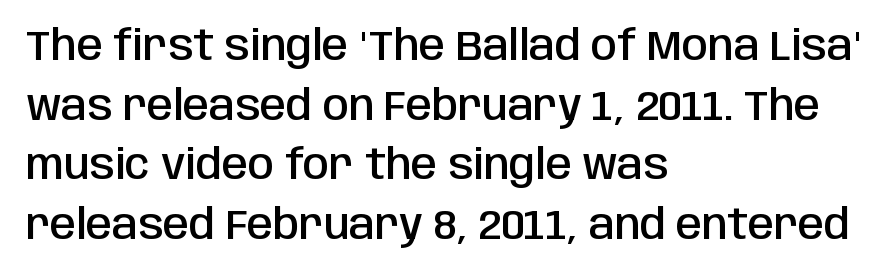
The image shows 42 px semibold, condensed sans-serif type, upright; set left-aligned, normal line spacing (1.42x), normal letter spacing, not underlined; low stroke contrast and a large x-height.
